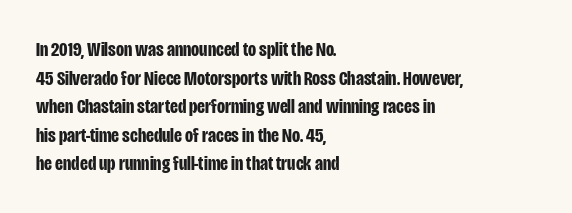
The image shows 21 px bold type, upright; set left-aligned, normal line spacing (1.36x), normal letter spacing, not underlined.
